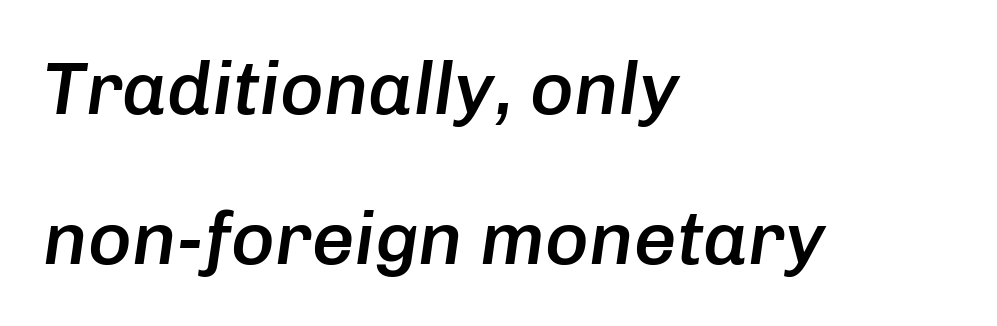
{"italic": "yes", "lean": "right", "slant_degrees": 8, "bold": "semi", "weight": "semibold", "width": "normal", "stroke_contrast": "low", "x_height": "medium", "monospaced": "no", "underline": "no", "align": "left", "line_spacing": "loose", "line_spacing_ratio": 2.0, "letter_spacing": "normal", "letter_spacing_em": 0.0, "glyph_px": 75}
